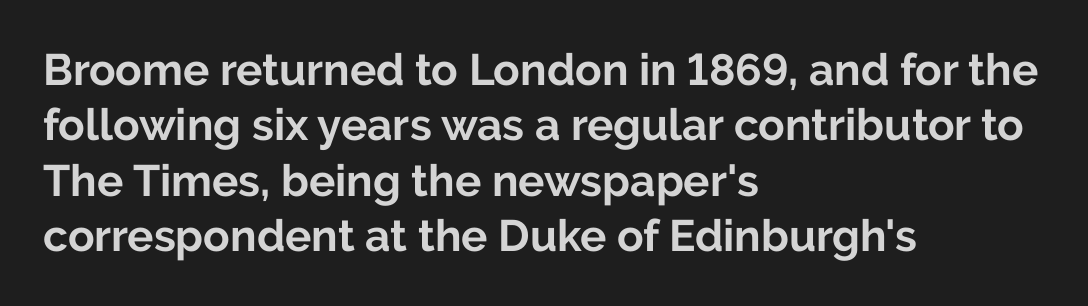
{"serif": "no", "italic": "no", "bold": "yes", "weight": "bold", "width": "normal", "stroke_contrast": "low", "x_height": "medium", "monospaced": "no", "underline": "no", "align": "left", "line_spacing": "normal", "line_spacing_ratio": 1.26, "letter_spacing": "normal", "letter_spacing_em": 0.0, "glyph_px": 44}
